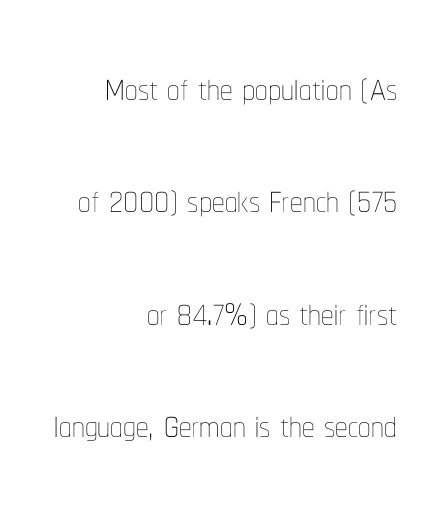
{"italic": "no", "bold": "no", "weight": "thin", "width": "condensed", "stroke_contrast": "low", "x_height": "medium", "monospaced": "no", "underline": "no", "align": "right", "line_spacing": "loose", "line_spacing_ratio": 2.25, "letter_spacing": "normal", "letter_spacing_em": 0.0, "glyph_px": 50}
